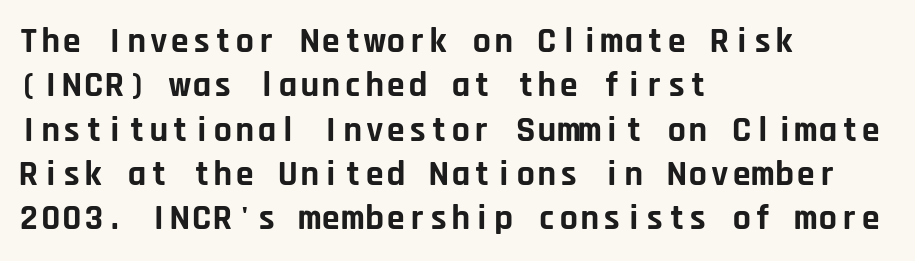
{"serif": "no", "italic": "no", "bold": "yes", "weight": "bold", "width": "normal", "stroke_contrast": "low", "x_height": "large", "monospaced": "yes", "underline": "no", "align": "left", "line_spacing_ratio": 1.23, "letter_spacing": "normal", "letter_spacing_em": 0.0, "glyph_px": 36}
